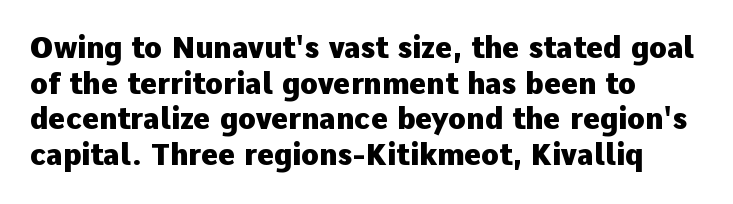
{"serif": "no", "italic": "no", "bold": "yes", "weight": "heavy", "width": "normal", "stroke_contrast": "low", "x_height": "medium", "monospaced": "no", "underline": "no", "line_spacing_ratio": 1.23, "letter_spacing": "normal", "letter_spacing_em": 0.0, "glyph_px": 29}
